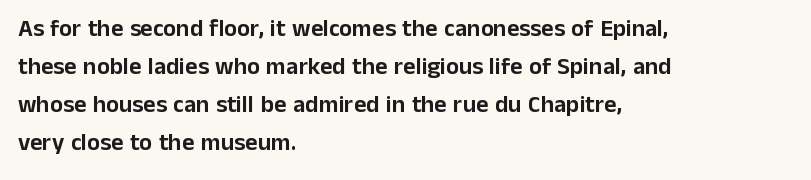
{"italic": "no", "underline": "no", "align": "left", "line_spacing": "normal", "line_spacing_ratio": 1.59, "letter_spacing": "normal", "letter_spacing_em": 0.0, "glyph_px": 24}
